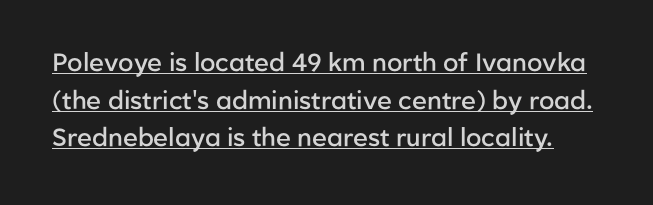
Q: Is the text bold? A: Semi-bold.
Q: Is the text italic (slanted)? A: No, it is upright.
Q: Is the text underlined? A: Yes.
Q: Is the spacing between letters normal or unusually wide? A: Normal.
Q: Is the spacing between lines tight, normal or loose? A: Normal.
